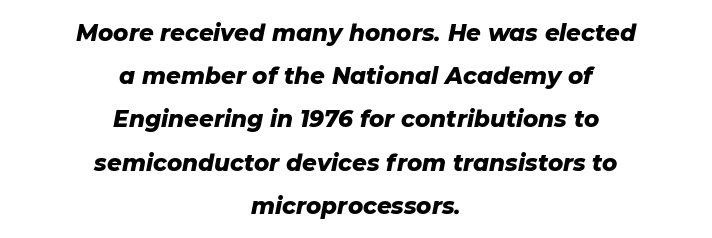
{"italic": "yes", "lean": "right", "slant_degrees": 11, "bold": "yes", "underline": "no", "align": "center", "line_spacing_ratio": 1.88, "letter_spacing": "normal", "letter_spacing_em": 0.0, "glyph_px": 23}
